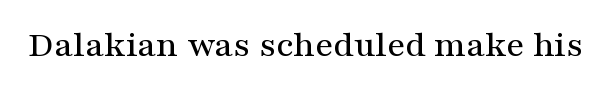
There is no visible air inserted between adjacent glyphs. This sample uses an upright cut, with every glyph sitting square on the baseline. Does the type have serifs? Yes, each stem ends in a small foot. Note the varied advance widths — an 'i' is clearly narrower than an 'm'. Type without underlining.
